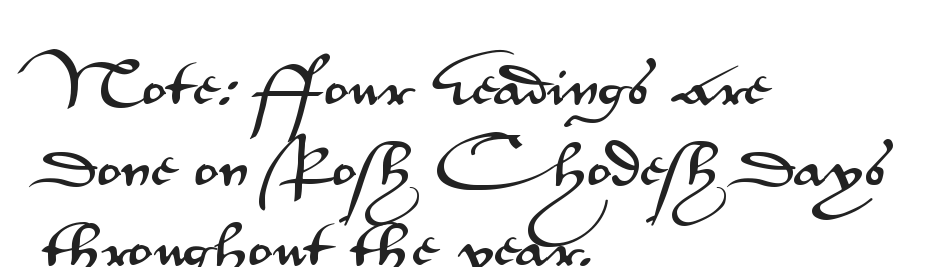
Compared with typical paragraphs, the rows here are spaced about the same. Short and long lines alike share a common starting point at left. You could not count columns in this text — the font is proportionally spaced.
